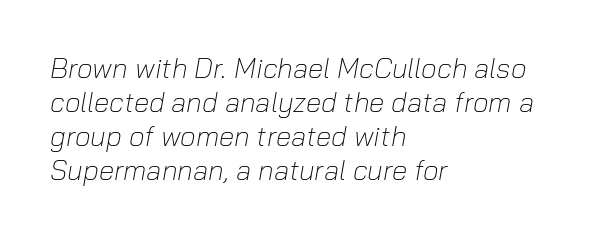
This rendering features lettering with no underline. Words appear dense and cohesive because spacing is normal. Is the type heavy? It reads as light-to-regular instead. The face used here has a pronounced slope to its letters. Spacing verdict: proportional, widths tailored to each character.
